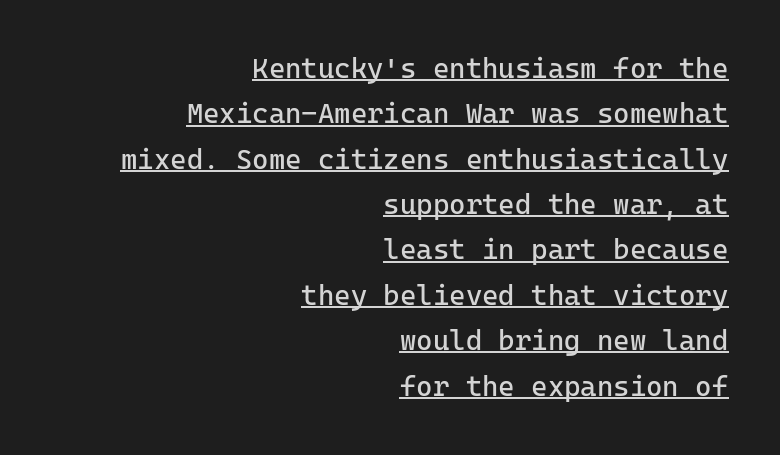
Q: Is the text bold? A: No.
Q: Is the text italic (slanted)? A: No, it is upright.
Q: Is the typeface a serif or a sans-serif typeface? A: Sans-serif.
Q: Is the text underlined? A: Yes.
Q: How is the paragraph aligned? A: Right-aligned.
Q: Is the spacing between letters normal or unusually wide? A: Normal.
Q: Is the spacing between lines tight, normal or loose? A: Normal.
Q: Width (condensed, normal, or wide)? A: Normal.
Q: Stroke contrast? A: Low.
Q: x-height? A: Medium.
Q: Monospaced? A: Yes.
